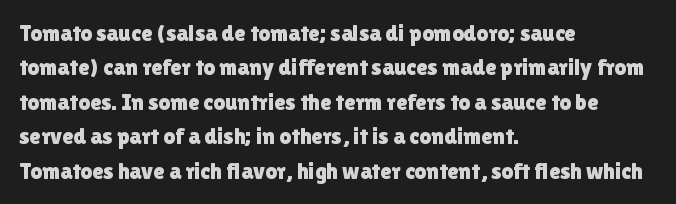
Q: Is the text italic (slanted)? A: No, it is upright.
Q: Is the text underlined? A: No.
Q: How is the paragraph aligned? A: Left-aligned.
Q: Is the spacing between letters normal or unusually wide? A: Normal.
Q: Is the spacing between lines tight, normal or loose? A: Normal.
